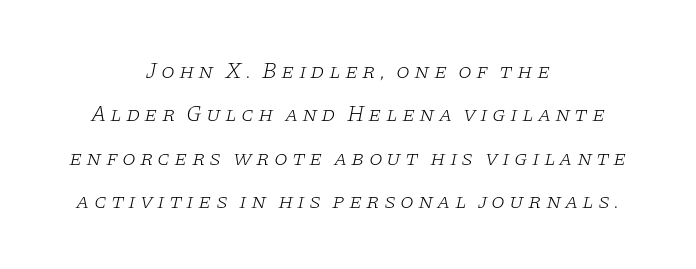
Compared with typical paragraphs, the rows here are farther apart. Looking at the ascenders, they clearly lean. The space beneath each line is pristine and unruled. The passage is arranged like a title page — every line centered.
